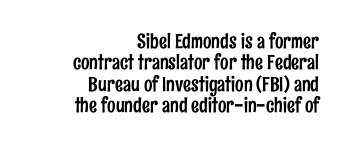
The leading is snug, giving the passage a crowded texture. Quick note: not italic, upright. This rendering leaves character spacing at its baseline value. Only glyphs here, with clear space below each row.
